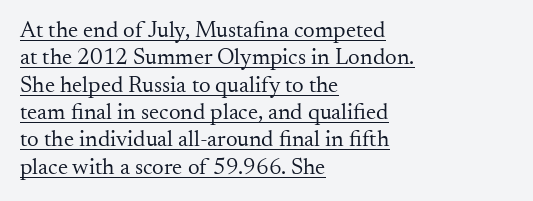
Caption: lettering with a line underneath. The font is comparable to plain body text, perhaps lighter. Short note: letters normally spaced. Ordinary non-slanted type is in use. Compared with a centered layout, this one pins lines to the left instead.
